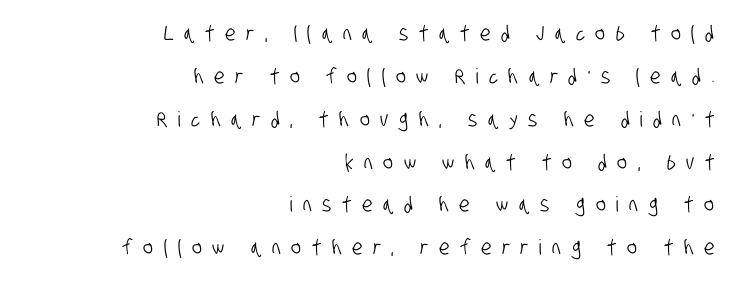
{"underline": "no", "align": "right", "line_spacing": "loose", "line_spacing_ratio": 2.04, "letter_spacing": "wide", "letter_spacing_em": 0.5, "glyph_px": 21}
